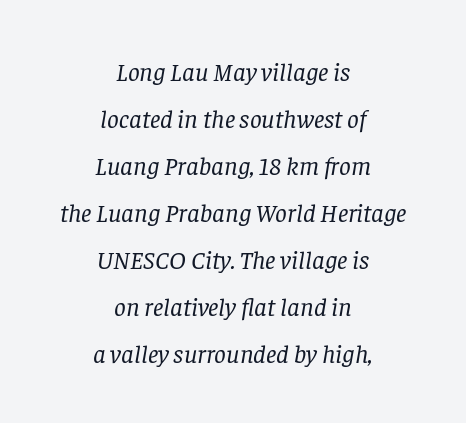
Q: Is the text bold? A: No.
Q: Is the text italic (slanted)? A: Yes, it leans right by about 8 degrees.
Q: Is the text underlined? A: No.
Q: How is the paragraph aligned? A: Centered.
Q: Is the spacing between letters normal or unusually wide? A: Normal.
